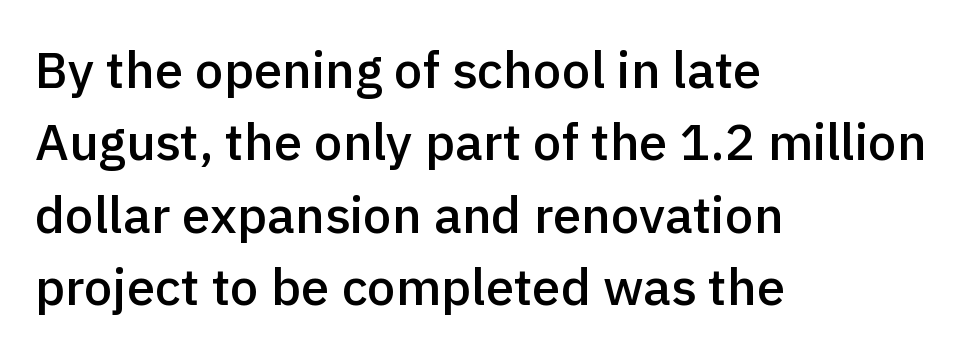
Lines of text with bare space underneath. The rendering uses a semibold face; strokes are thickened but not to full bold. Grotesque or geometric, the face here clearly has no serifs. Notice how the passage keeps a crisp vertical edge on the left only. Baseline-to-baseline distance is the conventional proportion of letter height. Note the varied advance widths — an 'i' is clearly narrower than an 'm'.
